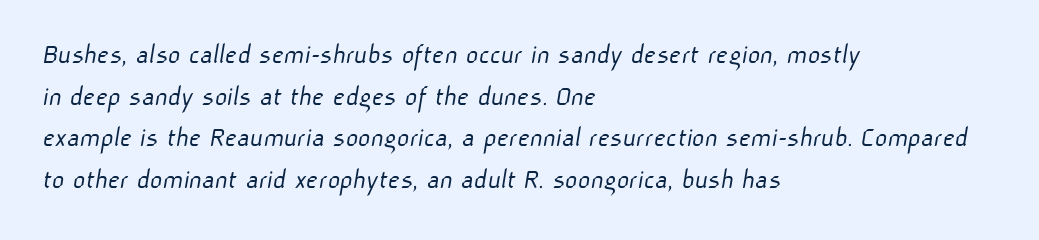
Q: Is the text bold? A: No.
Q: Is the typeface a serif or a sans-serif typeface? A: Sans-serif.
Q: Is the text underlined? A: No.
Q: How is the paragraph aligned? A: Left-aligned.
Q: Is the spacing between letters normal or unusually wide? A: Normal.
Q: Is the spacing between lines tight, normal or loose? A: Normal.
Q: Width (condensed, normal, or wide)? A: Normal.
Q: Stroke contrast? A: Low.
Q: x-height? A: Medium.
Q: Monospaced? A: No.
